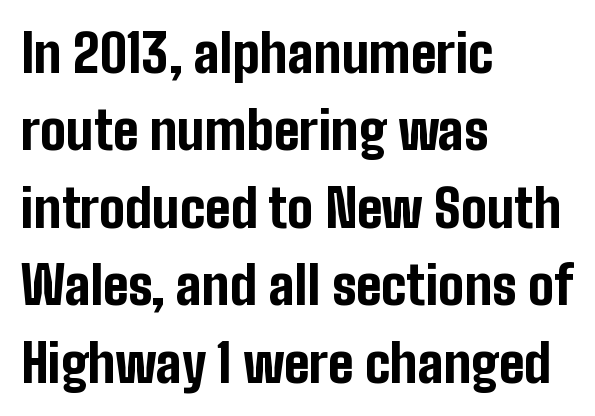
The image shows 52 px bold, condensed sans-serif type, upright; set left-aligned, normal line spacing (1.49x), normal letter spacing, not underlined; low stroke contrast and a medium x-height.
